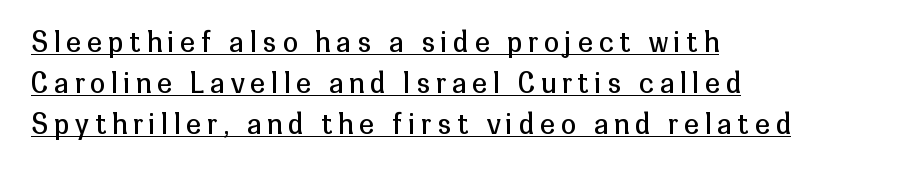
The letters stand upright; this is a roman face. Which margin do the lines hug? The left one — the right edge is uneven. What stands out about the letter spacing? Its width — letters are far apart. The string is rendered with underlining switched on.
